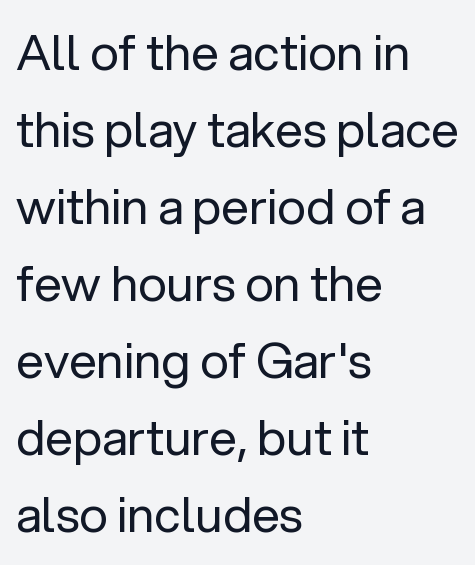
Q: Is the text bold? A: No.
Q: Is the text italic (slanted)? A: No, it is upright.
Q: Is the typeface a serif or a sans-serif typeface? A: Sans-serif.
Q: Is the text underlined? A: No.
Q: How is the paragraph aligned? A: Left-aligned.
Q: Is the spacing between letters normal or unusually wide? A: Normal.
Q: Is the spacing between lines tight, normal or loose? A: Normal.
Q: Width (condensed, normal, or wide)? A: Normal.
Q: Stroke contrast? A: Low.
Q: x-height? A: Medium.
Q: Monospaced? A: No.
